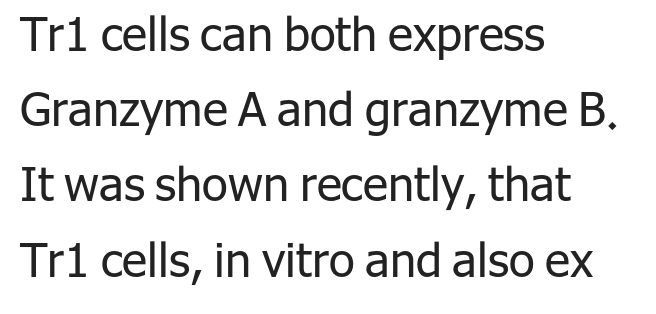
{"serif": "no", "italic": "no", "bold": "no", "weight": "regular", "width": "normal", "stroke_contrast": "low", "x_height": "medium", "monospaced": "no", "underline": "no", "align": "left", "line_spacing": "normal", "line_spacing_ratio": 1.6, "letter_spacing": "normal", "letter_spacing_em": 0.0, "glyph_px": 47}
